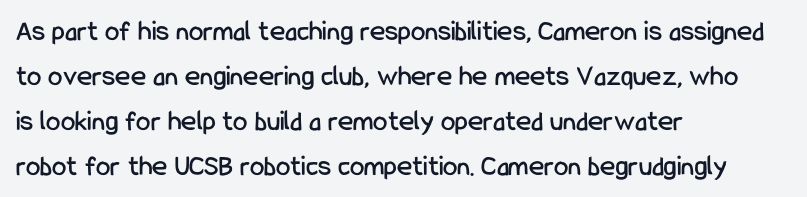
The image shows 29 px condensed sans-serif type, upright; set left-aligned, normal line spacing (1.55x), normal letter spacing, not underlined; low stroke contrast and a medium x-height.
